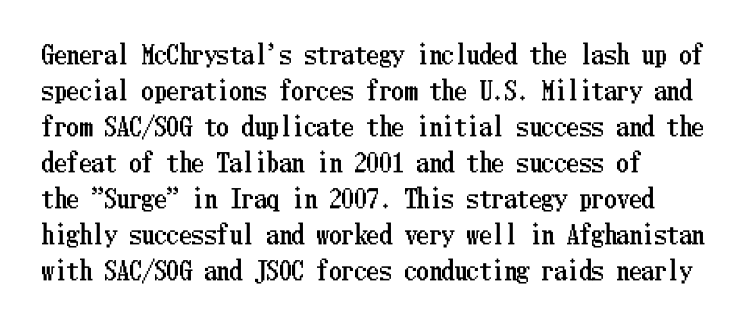
Q: Is the text italic (slanted)? A: No, it is upright.
Q: Is the text underlined? A: No.
Q: Is the spacing between letters normal or unusually wide? A: Normal.
Q: Is the spacing between lines tight, normal or loose? A: Normal.
